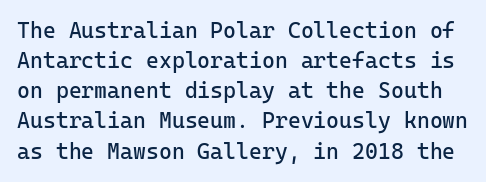
The image shows 22 px text type, upright; set normal line spacing (1.37x), normal letter spacing, not underlined.
